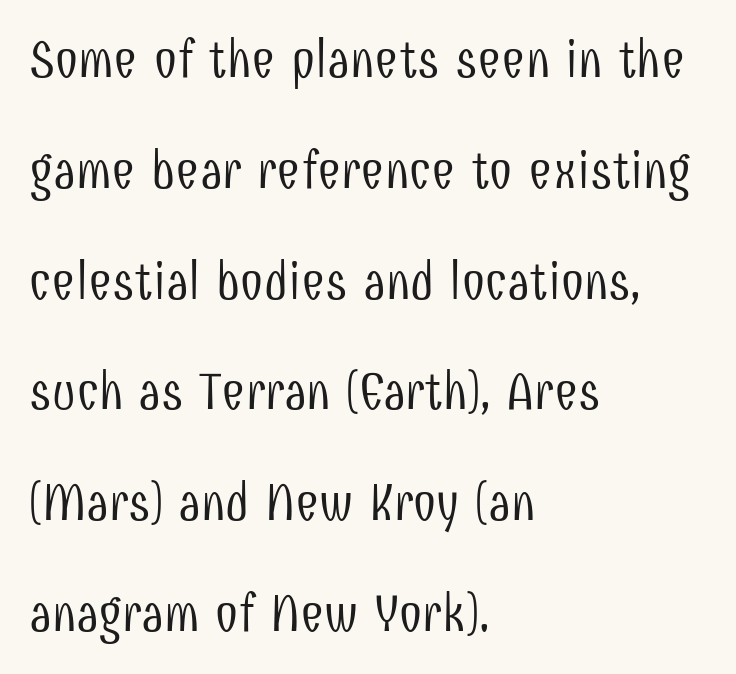
Left-aligned paragraph, ragged on the right. Stem width sits at or under what a default text font uses. Descenders are the only things crossing below the line. Do the characters align in a grid? No, the font is proportional. The typeface chosen for these lines omits serifs.
